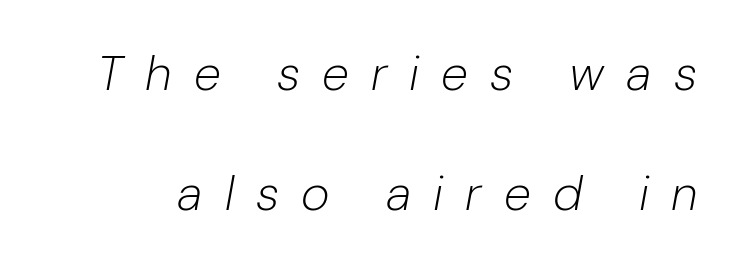
{"italic": "yes", "lean": "right", "slant_degrees": 10, "bold": "no", "weight": "light", "width": "normal", "stroke_contrast": "low", "x_height": "medium", "monospaced": "no", "underline": "no", "line_spacing": "loose", "line_spacing_ratio": 2.44, "letter_spacing": "wide", "letter_spacing_em": 0.45, "glyph_px": 49}
